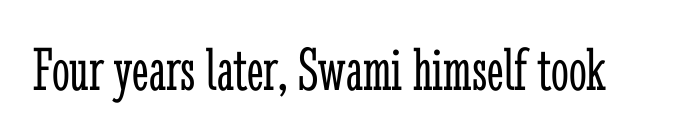
Q: Is the text bold? A: No.
Q: Is the text italic (slanted)? A: No, it is upright.
Q: Is the typeface a serif or a sans-serif typeface? A: Serif.
Q: Is the text underlined? A: No.
Q: Is the spacing between letters normal or unusually wide? A: Normal.
Q: Width (condensed, normal, or wide)? A: Condensed.
Q: Stroke contrast? A: Low.
Q: x-height? A: Medium.
Q: Monospaced? A: No.
